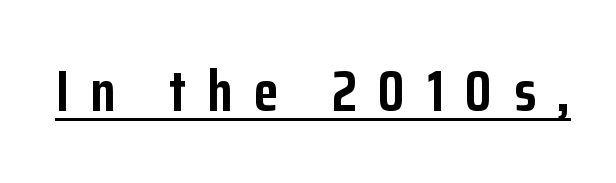
{"serif": "no", "italic": "no", "bold": "yes", "weight": "semibold", "width": "condensed", "stroke_contrast": "low", "x_height": "medium", "monospaced": "no", "underline": "yes", "letter_spacing": "wide", "letter_spacing_em": 0.37, "glyph_px": 57}
